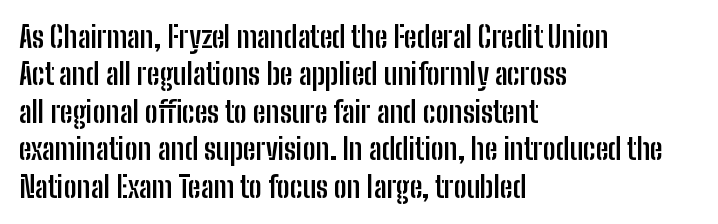
The image shows 29 px semibold, condensed sans-serif type, upright; set left-aligned, normal line spacing (1.29x), normal letter spacing, not underlined; low stroke contrast and a medium x-height.
